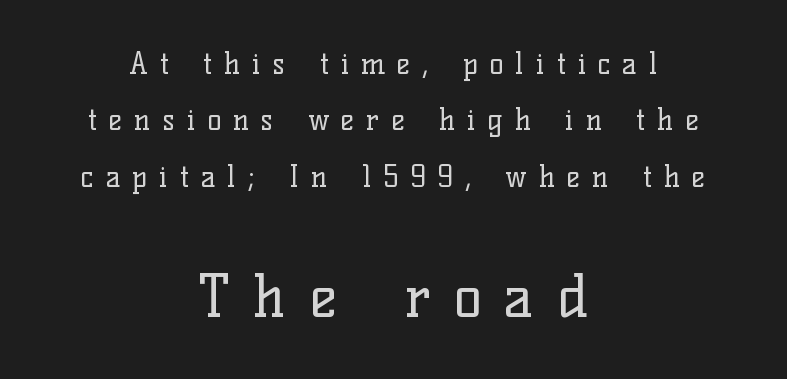
The image shows 58 px regular-weight serif type, upright; set centered, loose line spacing (1.94x), unusually wide letter spacing (+0.41 em), not underlined; the second (bottom) block is 2.0x larger; low stroke contrast and a medium x-height.
